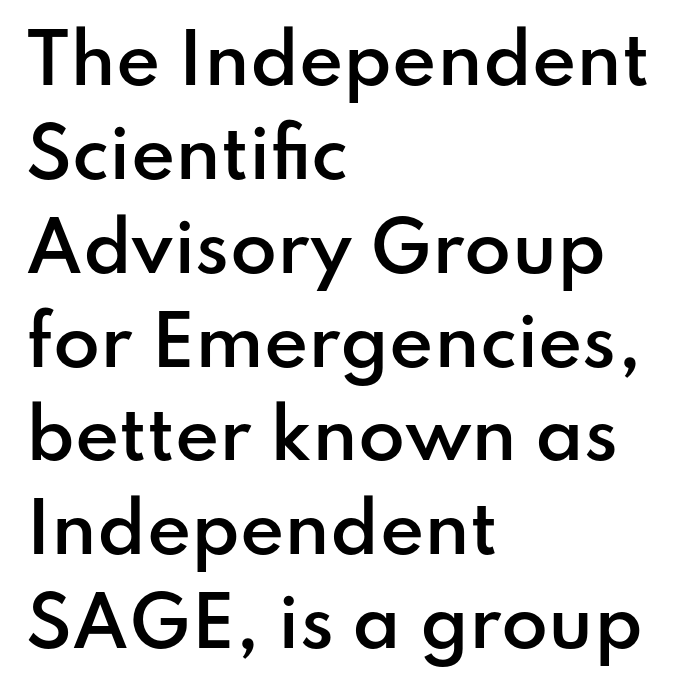
Is there much room between lines? A standard amount, neither cramped nor airy. Nothing unusual about the tracking: characters are spaced as the font intends. Line starts are locked; line ends wander. The lettering stays uniformly vertical, giving the passage a roman look. A typesetter would call this proportional, since set widths differ per character. Moderately thickened strokes mark this as semibold type.
